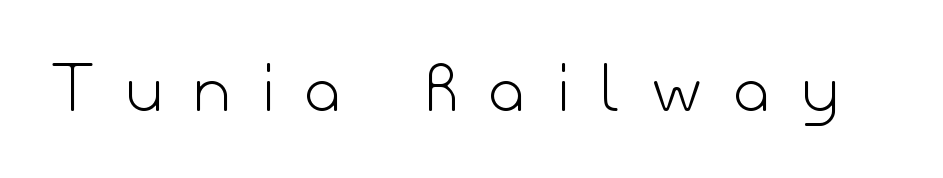
The image shows 76 px light sans-serif type, upright; set unusually wide letter spacing (+0.42 em), not underlined; low stroke contrast and a small x-height.
